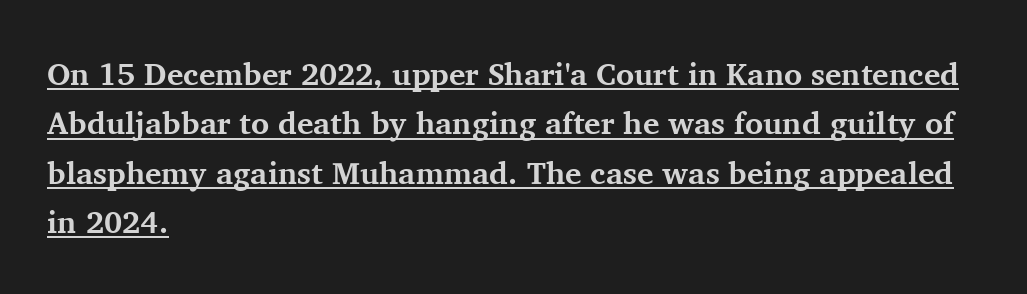
Q: Is the text bold? A: Yes.
Q: Is the text italic (slanted)? A: No, it is upright.
Q: Is the typeface a serif or a sans-serif typeface? A: Serif.
Q: Is the text underlined? A: Yes.
Q: How is the paragraph aligned? A: Left-aligned.
Q: Is the spacing between letters normal or unusually wide? A: Normal.
Q: Is the spacing between lines tight, normal or loose? A: Normal.
Q: Width (condensed, normal, or wide)? A: Normal.
Q: Stroke contrast? A: Medium.
Q: x-height? A: Medium.
Q: Monospaced? A: No.
